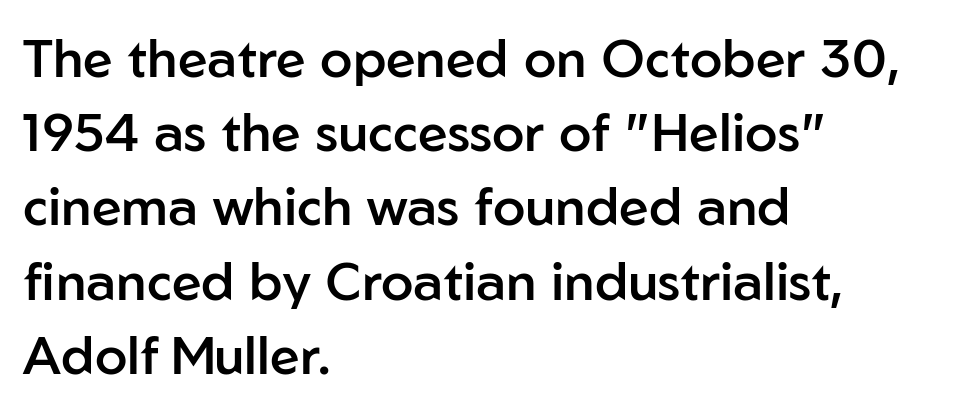
{"serif": "no", "italic": "no", "bold": "semi", "weight": "semibold", "width": "normal", "stroke_contrast": "low", "x_height": "medium", "monospaced": "no", "underline": "no", "align": "left", "line_spacing": "normal", "line_spacing_ratio": 1.4, "letter_spacing": "normal", "letter_spacing_em": 0.0, "glyph_px": 53}
